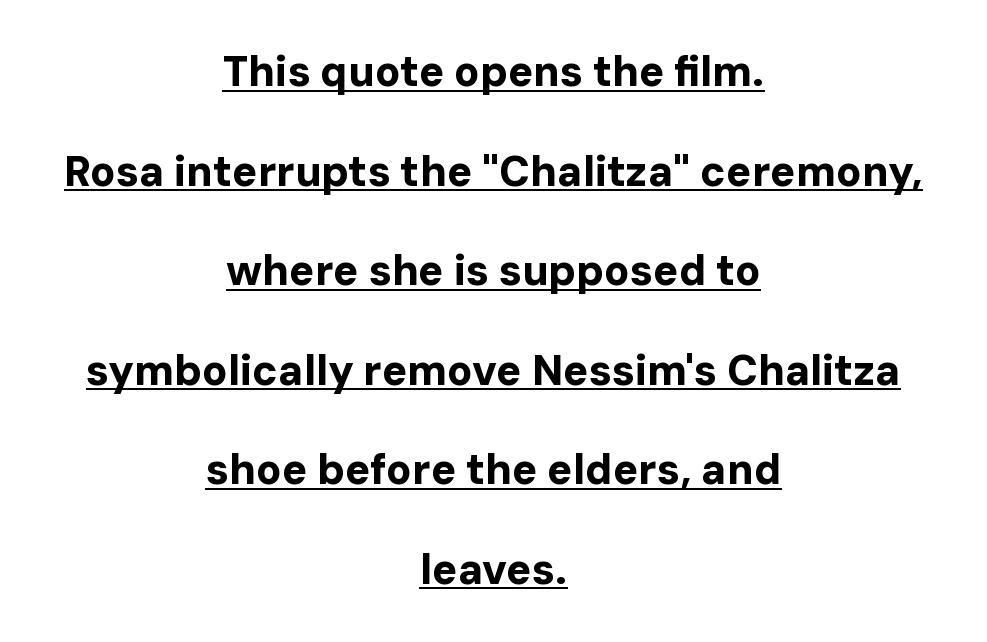
Q: Is the text bold? A: Yes.
Q: Is the text italic (slanted)? A: No, it is upright.
Q: Is the typeface a serif or a sans-serif typeface? A: Sans-serif.
Q: Is the text underlined? A: Yes.
Q: How is the paragraph aligned? A: Centered.
Q: Is the spacing between letters normal or unusually wide? A: Normal.
Q: Is the spacing between lines tight, normal or loose? A: Loose.
Q: Width (condensed, normal, or wide)? A: Normal.
Q: Stroke contrast? A: Low.
Q: x-height? A: Medium.
Q: Monospaced? A: No.
